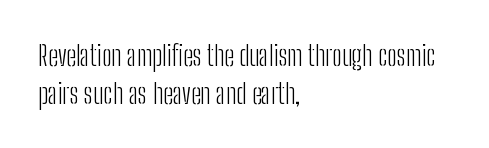
These lines are rendered in a variable-pitch font. The lettering stays uniformly vertical, giving the passage a roman look. Compared with typical paragraphs, the rows here are spaced about the same. Tracking here is standard; glyphs follow each other at the usual distance. The passage is arranged the way most books set body copy — flush left.
